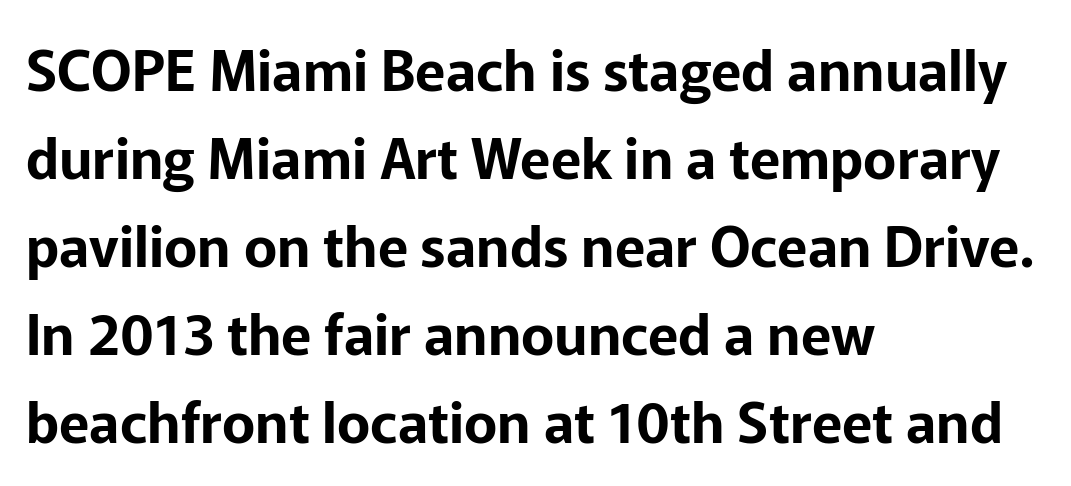
{"serif": "no", "italic": "no", "width": "normal", "stroke_contrast": "low", "x_height": "medium", "monospaced": "no", "underline": "no", "align": "left", "line_spacing": "normal", "line_spacing_ratio": 1.57, "letter_spacing": "normal", "letter_spacing_em": 0.0, "glyph_px": 56}
